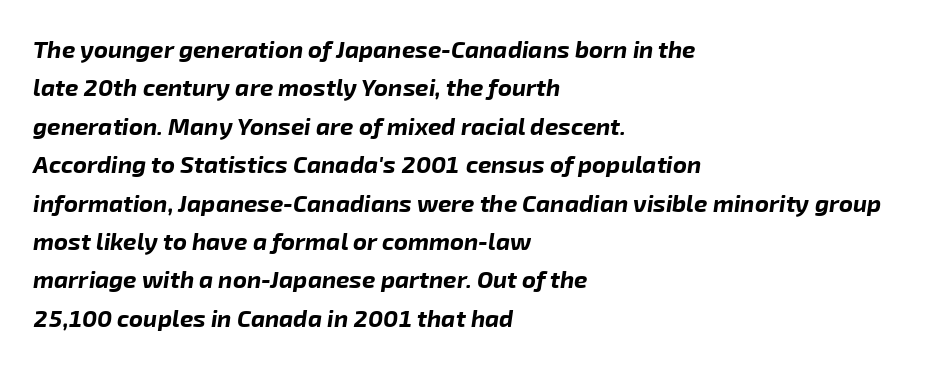
The image shows 24 px bold type, italic (leaning right); set left-aligned, normal line spacing (1.6x), normal letter spacing, not underlined.
